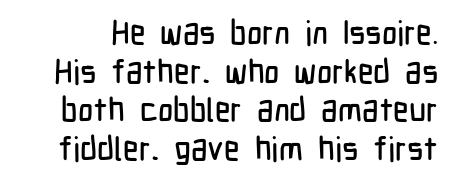
{"serif": "no", "italic": "no", "width": "condensed", "stroke_contrast": "low", "x_height": "medium", "monospaced": "no", "underline": "no", "line_spacing_ratio": 1.17, "letter_spacing": "normal", "letter_spacing_em": 0.0, "glyph_px": 33}
